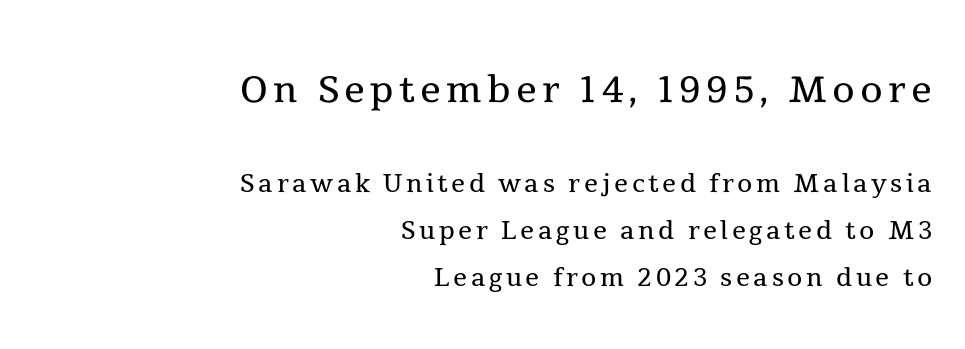
In terms of leading, this rendering sits right in the middle. On a weight scale, this lands at 450 or below. The rendering uses natural spacing where letterforms have individual widths. The gap between lines stays unmarked.
